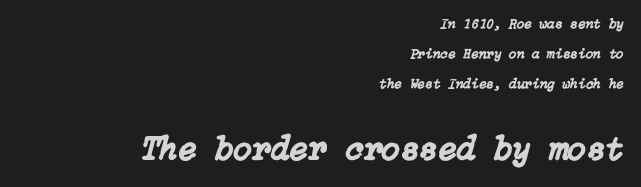
Q: Is the text italic (slanted)? A: Yes, it leans right by about 15 degrees.
Q: Is the text underlined? A: No.
Q: How is the paragraph aligned? A: Right-aligned.
Q: Is the spacing between letters normal or unusually wide? A: Normal.
Q: Is the spacing between lines tight, normal or loose? A: Loose.
Q: Which block of text is set in a larger size, the first (top) or the second (bottom)? A: The second (bottom) one.
Q: Width (condensed, normal, or wide)? A: Normal.
Q: Stroke contrast? A: Low.
Q: x-height? A: Medium.
